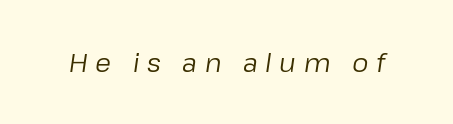
Q: Is the text bold? A: No.
Q: Is the text italic (slanted)? A: Yes, it leans right by about 8 degrees.
Q: Is the text underlined? A: No.
Q: Is the spacing between letters normal or unusually wide? A: Unusually wide.
